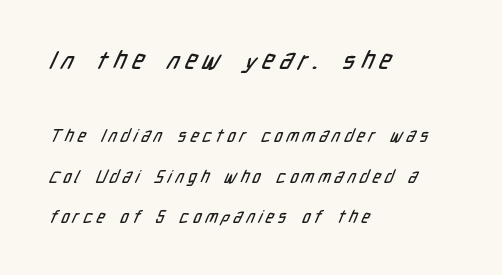
Q: Is the text underlined? A: No.
Q: How is the paragraph aligned? A: Left-aligned.
Q: Is the spacing between letters normal or unusually wide? A: Unusually wide.
Q: Is the spacing between lines tight, normal or loose? A: Loose.
Q: Which block of text is set in a larger size, the first (top) or the second (bottom)? A: The first (top) one.
